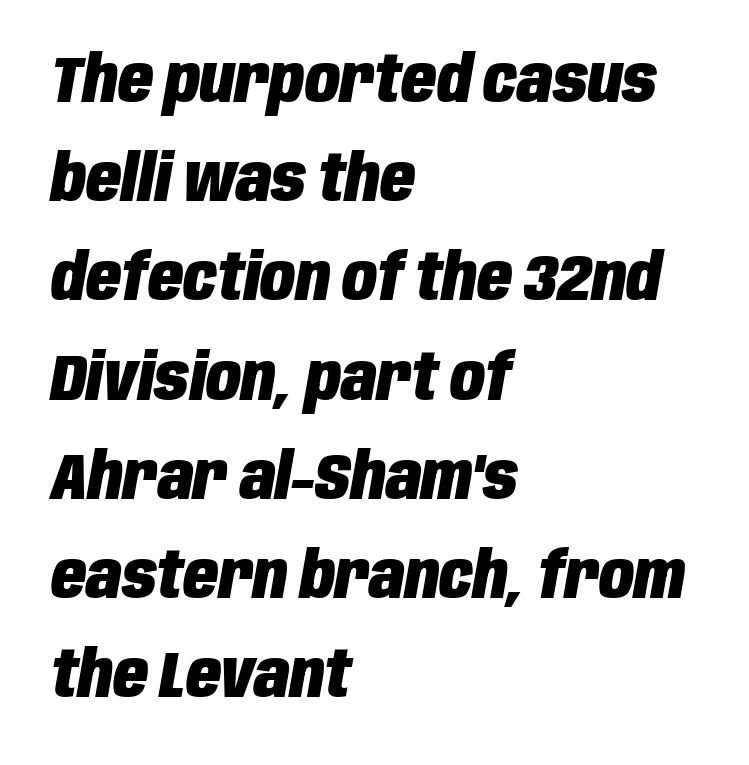
{"italic": "yes", "lean": "right", "slant_degrees": 10, "bold": "yes", "weight": "heavy", "width": "condensed", "stroke_contrast": "low", "x_height": "large", "monospaced": "no", "underline": "no", "align": "left", "line_spacing": "normal", "line_spacing_ratio": 1.55, "letter_spacing": "normal", "letter_spacing_em": 0.0, "glyph_px": 64}
